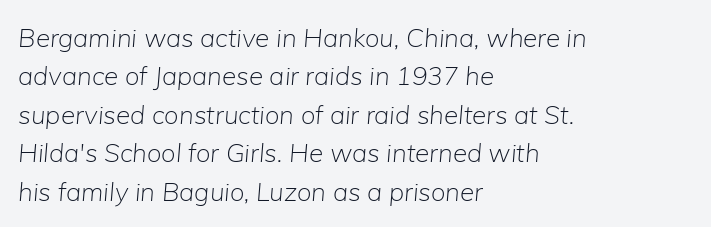
Visually the block forms a straight wall on the left and a jagged coastline on the right. The weight tops out at a normal text grade. Nobody drew a line under any word here. A typesetter would call this leading conventional body-copy spacing. The type is set solid horizontally, with unmodified tracking.
